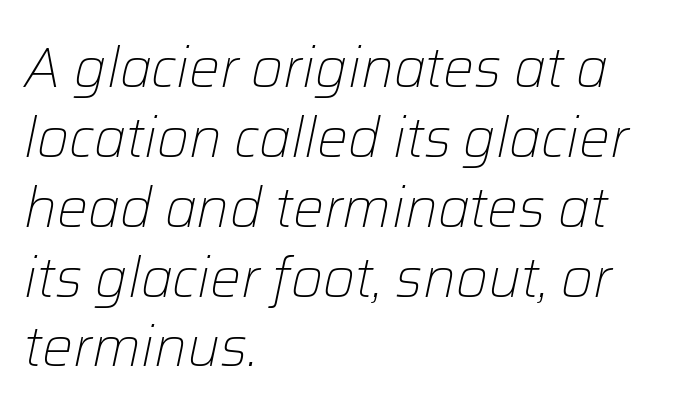
Q: Is the text bold? A: No.
Q: Is the text italic (slanted)? A: Yes, it leans right by about 12 degrees.
Q: Is the text underlined? A: No.
Q: How is the paragraph aligned? A: Left-aligned.
Q: Is the spacing between letters normal or unusually wide? A: Normal.
Q: Is the spacing between lines tight, normal or loose? A: Normal.
Q: Width (condensed, normal, or wide)? A: Normal.
Q: Stroke contrast? A: Low.
Q: x-height? A: Medium.
Q: Monospaced? A: No.
